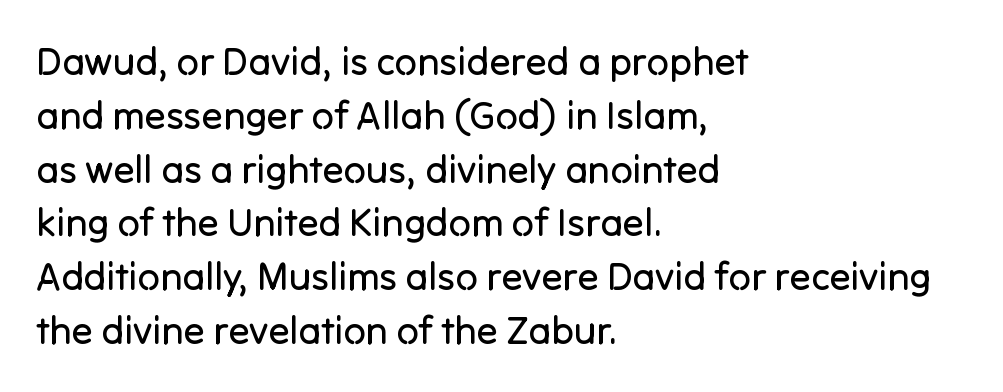
{"serif": "no", "italic": "no", "bold": "no", "weight": "regular", "width": "normal", "stroke_contrast": "low", "x_height": "medium", "monospaced": "no", "underline": "no", "align": "left", "line_spacing": "normal", "line_spacing_ratio": 1.38, "letter_spacing": "normal", "letter_spacing_em": 0.0, "glyph_px": 39}
